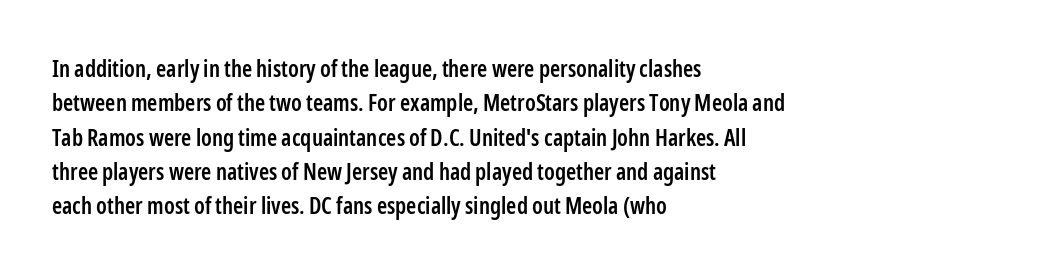
{"italic": "no", "bold": "semi", "underline": "no", "align": "left", "line_spacing": "normal", "line_spacing_ratio": 1.49, "letter_spacing": "normal", "letter_spacing_em": 0.0, "glyph_px": 23}
